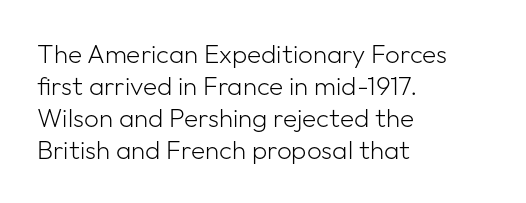
The image shows 26 px text type, upright; set left-aligned, line spacing 1.23x, normal letter spacing, not underlined.
